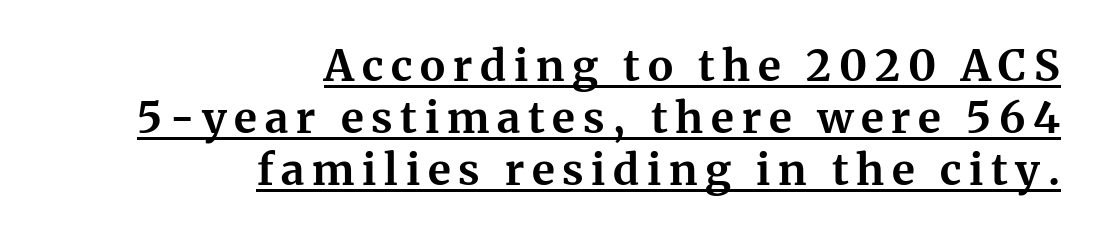
Q: Is the text bold? A: Yes.
Q: Is the text italic (slanted)? A: No, it is upright.
Q: Is the typeface a serif or a sans-serif typeface? A: Serif.
Q: Is the text underlined? A: Yes.
Q: How is the paragraph aligned? A: Right-aligned.
Q: Width (condensed, normal, or wide)? A: Normal.
Q: Stroke contrast? A: Medium.
Q: x-height? A: Medium.
Q: Monospaced? A: No.
